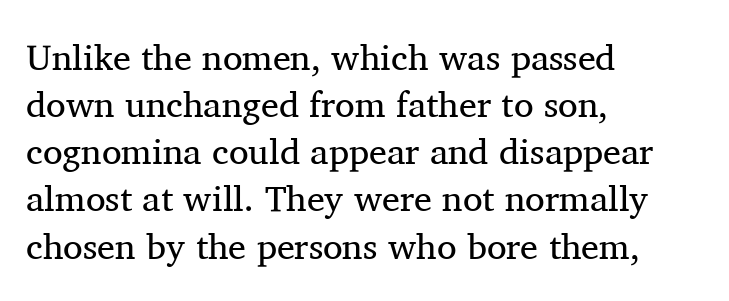
Yep, those are serifs on the letters. Casual observation: everything's shoved over to the left. The passage shown is not underscored anywhere. These lines were composed using upright roman letters. Proportional: the letters do not fall into vertical columns.
